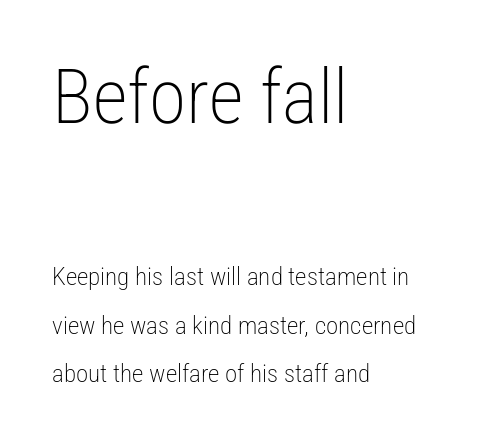
The image shows 76 px light, condensed sans-serif type, upright; set left-aligned, loose line spacing (1.95x), normal letter spacing, not underlined; the first (top) block is 3.04x larger; low stroke contrast and a medium x-height.
